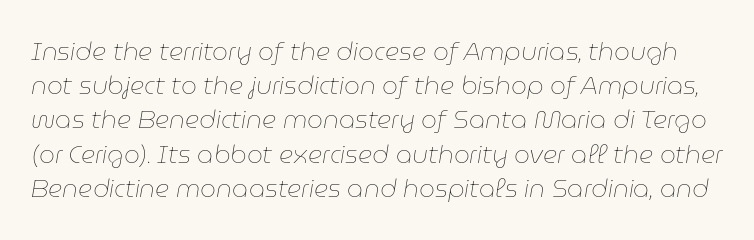
Stems and bowls with no extra thickness — not bold. A typesetter would call this zero additional tracking. The zone under the glyphs is completely vacant. What's the leading like? Ordinary, nothing unusual. Compared with ordinary roman type, these characters are visibly tilted.
